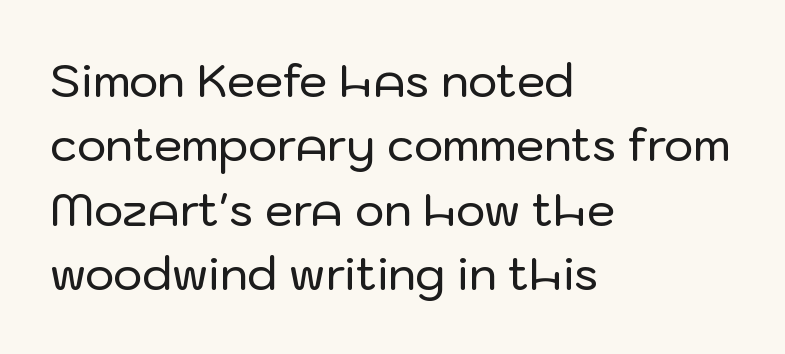
The image shows 45 px sans-serif type, upright; set left-aligned, normal line spacing (1.43x), normal letter spacing, not underlined; low stroke contrast and a medium x-height.
